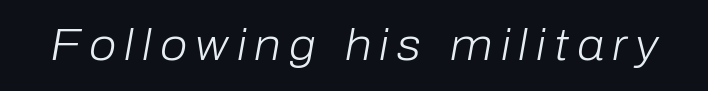
Q: Is the text bold? A: No.
Q: Is the text italic (slanted)? A: Yes, it leans right by about 10 degrees.
Q: Is the text underlined? A: No.
Q: Width (condensed, normal, or wide)? A: Normal.
Q: Stroke contrast? A: Low.
Q: x-height? A: Medium.
Q: Monospaced? A: No.
